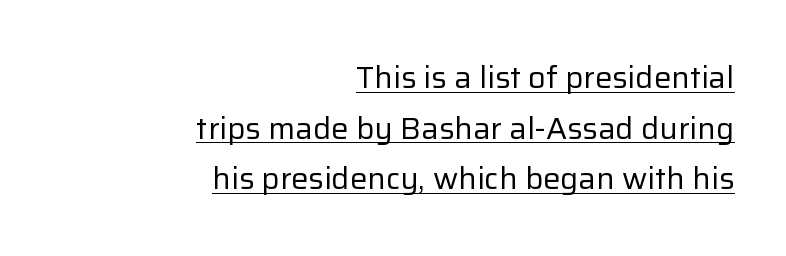
{"serif": "no", "italic": "no", "bold": "no", "weight": "regular", "width": "normal", "stroke_contrast": "low", "x_height": "medium", "monospaced": "no", "underline": "yes", "align": "right", "line_spacing": "normal", "line_spacing_ratio": 1.63, "letter_spacing": "normal", "letter_spacing_em": 0.0, "glyph_px": 31}
